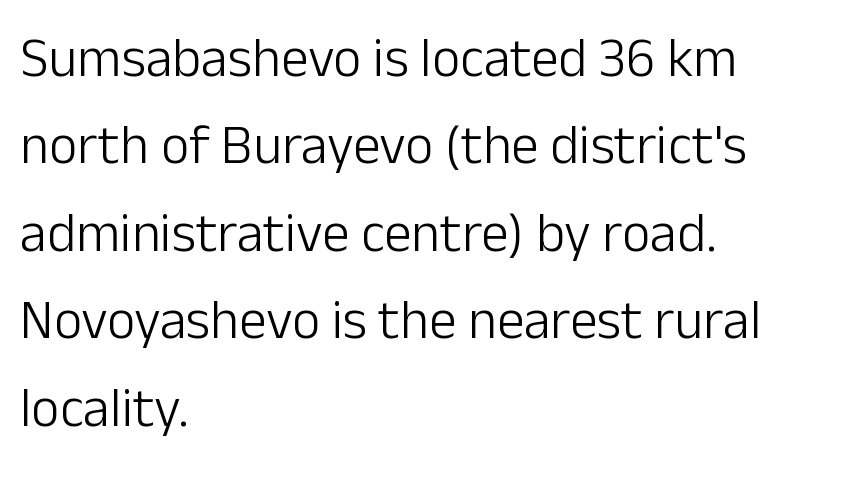
The image shows 55 px light sans-serif type, upright; set left-aligned, normal line spacing (1.59x), normal letter spacing, not underlined; low stroke contrast and a medium x-height.
